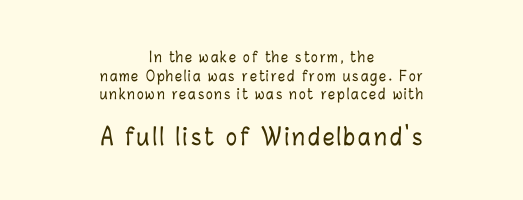
Q: Is the text italic (slanted)? A: No, it is upright.
Q: Is the text underlined? A: No.
Q: How is the paragraph aligned? A: Centered.
Q: Is the spacing between lines tight, normal or loose? A: Normal.
Q: Which block of text is set in a larger size, the first (top) or the second (bottom)? A: The second (bottom) one.
